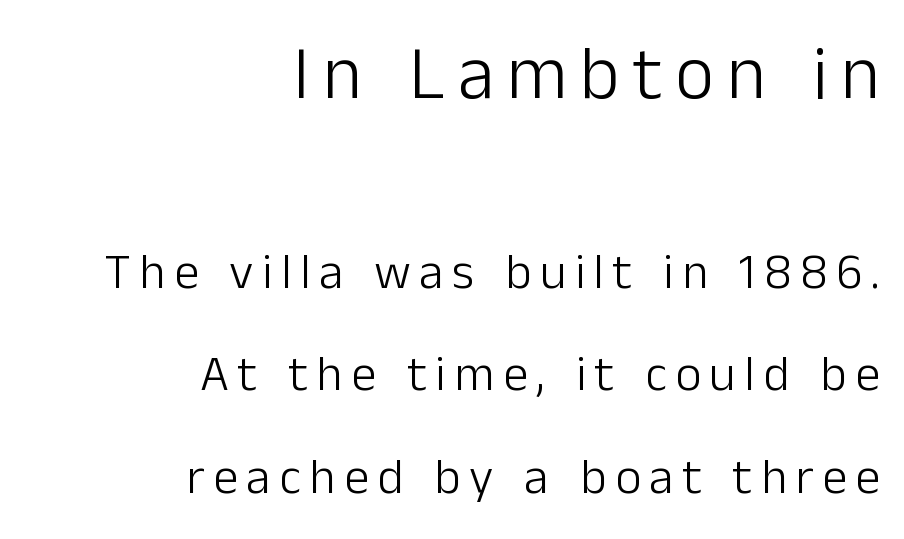
{"serif": "no", "italic": "no", "bold": "no", "weight": "light", "width": "normal", "stroke_contrast": "low", "x_height": "medium", "monospaced": "no", "underline": "no", "align": "right", "line_spacing": "loose", "line_spacing_ratio": 2.05, "larger_block": "first", "size_ratio": 1.5, "glyph_px": 75}
